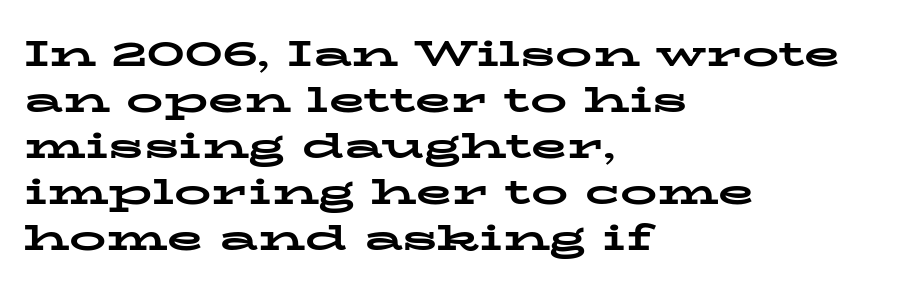
Q: Is the text bold? A: Yes.
Q: Is the text italic (slanted)? A: No, it is upright.
Q: Is the typeface a serif or a sans-serif typeface? A: Serif.
Q: Is the text underlined? A: No.
Q: How is the paragraph aligned? A: Left-aligned.
Q: Is the spacing between letters normal or unusually wide? A: Normal.
Q: Width (condensed, normal, or wide)? A: Wide.
Q: Stroke contrast? A: Low.
Q: x-height? A: Medium.
Q: Monospaced? A: No.
